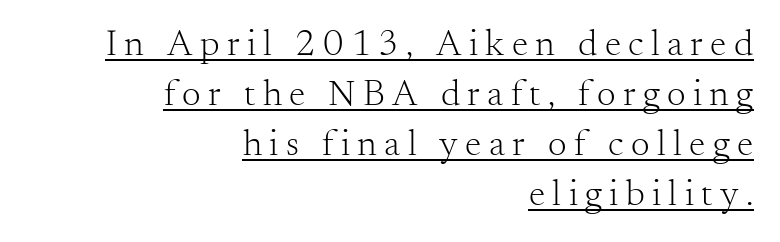
{"serif": "yes", "italic": "no", "bold": "no", "weight": "light", "width": "normal", "stroke_contrast": "medium", "x_height": "small", "monospaced": "no", "underline": "yes", "align": "right", "line_spacing": "normal", "line_spacing_ratio": 1.35, "letter_spacing": "wide", "letter_spacing_em": 0.2, "glyph_px": 37}
